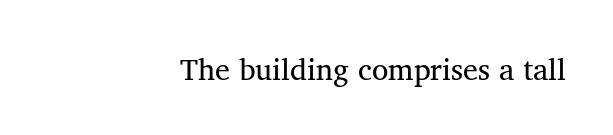
{"serif": "yes", "italic": "no", "bold": "no", "weight": "regular", "width": "normal", "stroke_contrast": "medium", "x_height": "medium", "monospaced": "no", "underline": "no", "align": "right", "letter_spacing": "normal", "letter_spacing_em": 0.0, "glyph_px": 30}
